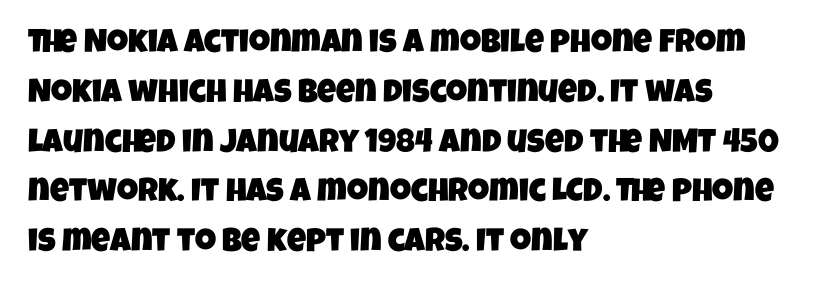
The image shows 33 px condensed sans-serif type; set left-aligned, normal line spacing (1.51x), normal letter spacing, not underlined; low stroke contrast and a large x-height.
